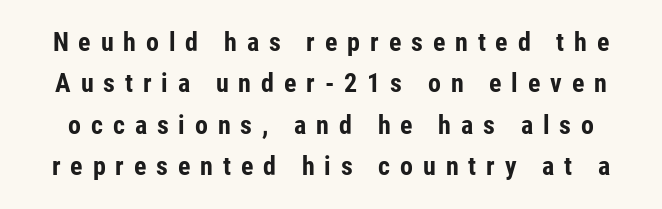
The foot of each line stays bare and open. The typography opts for an upright posture over an oblique one. The passage shown is emphatically bold. Summary of vertical rhythm: regular, with standard interline spacing.
